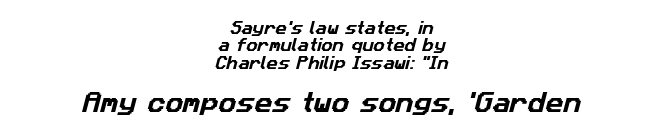
{"underline": "no", "align": "center", "line_spacing": "normal", "line_spacing_ratio": 1.25, "letter_spacing": "normal", "letter_spacing_em": 0.0, "larger_block": "second", "size_ratio": 1.57, "glyph_px": 22}
